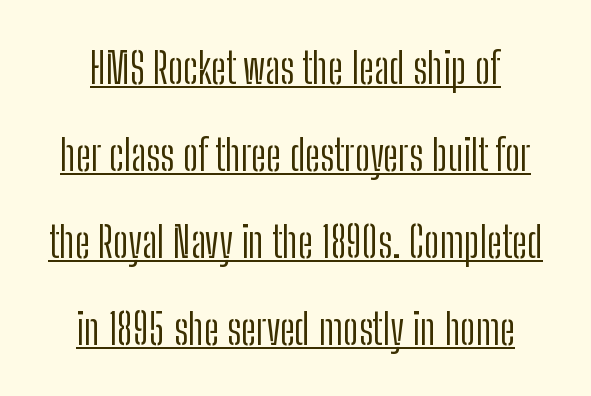
The image shows 43 px light, condensed sans-serif type, upright; set loose line spacing (2.02x), normal letter spacing, underlined; low stroke contrast and a medium x-height.
